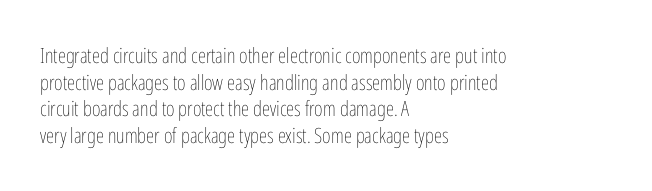
{"italic": "no", "bold": "no", "underline": "no", "align": "left", "line_spacing": "normal", "line_spacing_ratio": 1.27, "letter_spacing": "normal", "letter_spacing_em": 0.0, "glyph_px": 21}
